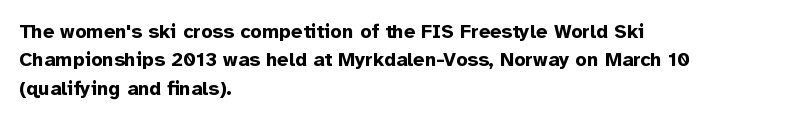
Q: Is the text bold? A: Yes.
Q: Is the text italic (slanted)? A: No, it is upright.
Q: Is the text underlined? A: No.
Q: How is the paragraph aligned? A: Left-aligned.
Q: Is the spacing between letters normal or unusually wide? A: Normal.
Q: Is the spacing between lines tight, normal or loose? A: Normal.
